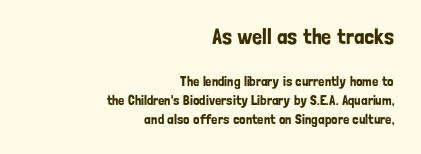
The image shows 22 px text type, upright; set right-aligned, normal line spacing (1.36x), normal letter spacing, not underlined; the first (top) block is 1.57x larger.
